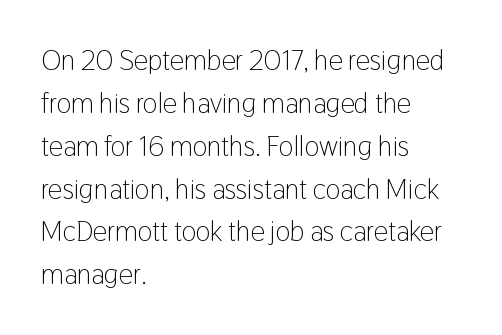
Q: Is the text bold? A: No.
Q: Is the text italic (slanted)? A: No, it is upright.
Q: Is the typeface a serif or a sans-serif typeface? A: Sans-serif.
Q: Is the text underlined? A: No.
Q: How is the paragraph aligned? A: Left-aligned.
Q: Is the spacing between letters normal or unusually wide? A: Normal.
Q: Is the spacing between lines tight, normal or loose? A: Normal.
Q: Width (condensed, normal, or wide)? A: Condensed.
Q: Stroke contrast? A: Low.
Q: x-height? A: Medium.
Q: Monospaced? A: No.
